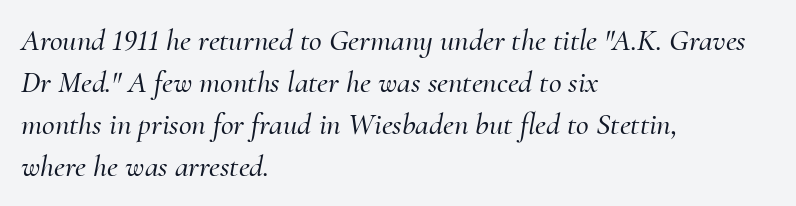
The image shows 31 px serif type, italic (leaning right); set left-aligned, normal line spacing (1.35x), normal letter spacing, not underlined; medium stroke contrast and a small x-height.
